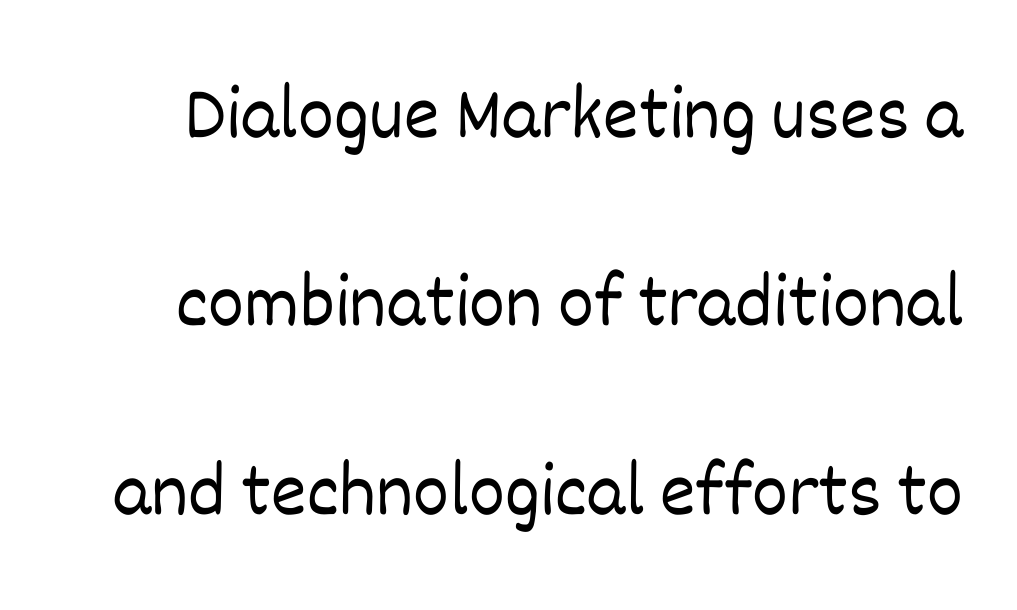
Q: Is the text bold? A: No.
Q: Is the text italic (slanted)? A: No, it is upright.
Q: Is the text underlined? A: No.
Q: Is the spacing between letters normal or unusually wide? A: Normal.
Q: Is the spacing between lines tight, normal or loose? A: Loose.
Q: Width (condensed, normal, or wide)? A: Normal.
Q: Stroke contrast? A: Low.
Q: x-height? A: Large.
Q: Monospaced? A: No.
